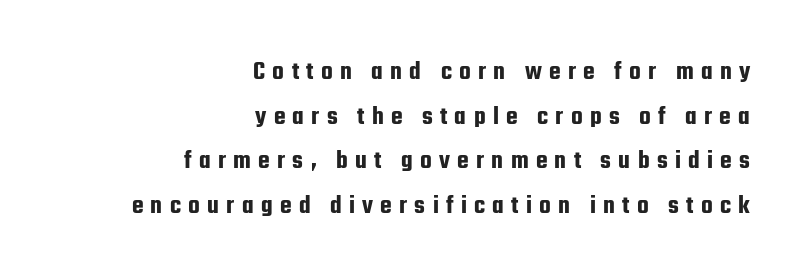
Summary of vertical rhythm: regular, with standard interline spacing. This rendering widens character spacing well past its baseline value. Rule under the text: the space is simply empty. Each line ends at the same right margin while the left side varies. The font's upright variant was chosen for this text.
